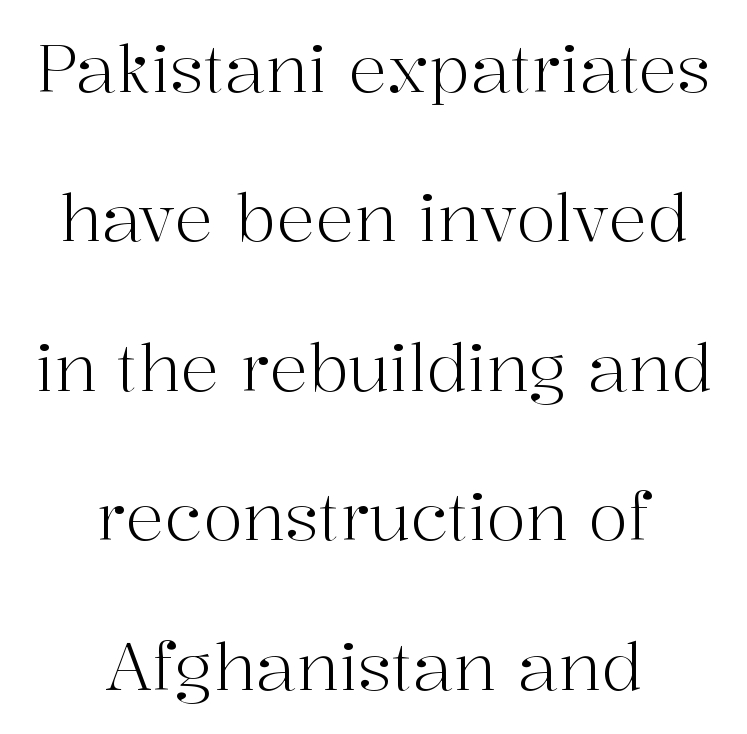
{"serif": "yes", "italic": "no", "bold": "no", "weight": "light", "width": "normal", "stroke_contrast": "high", "x_height": "medium", "monospaced": "no", "underline": "no", "align": "center", "line_spacing": "loose", "line_spacing_ratio": 2.3, "letter_spacing": "normal", "letter_spacing_em": 0.0, "glyph_px": 65}
